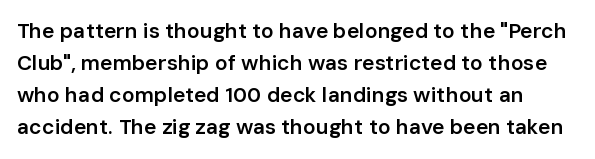
{"italic": "no", "bold": "semi", "underline": "no", "line_spacing": "normal", "line_spacing_ratio": 1.53, "letter_spacing": "normal", "letter_spacing_em": 0.0, "glyph_px": 21}
